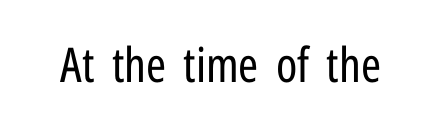
Is there any slant? The stems are plumb. Decoration check: the copy has no underline. Words appear dense and cohesive because spacing is normal. This is sans-serif lettering, the kind often seen on screens and signage. The typeface has the unassuming heft of standard copy or less. Looks like regular typesetting: each glyph gets only the width it needs.
